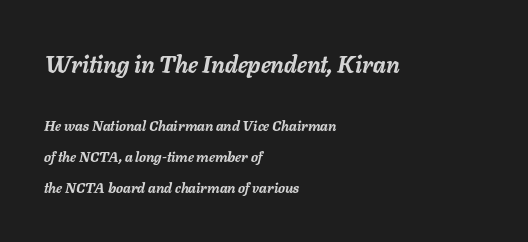
The image shows 23 px bold type, italic (leaning right); set left-aligned, loose line spacing (2.2x), normal letter spacing, not underlined; the first (top) block is 1.64x larger.
